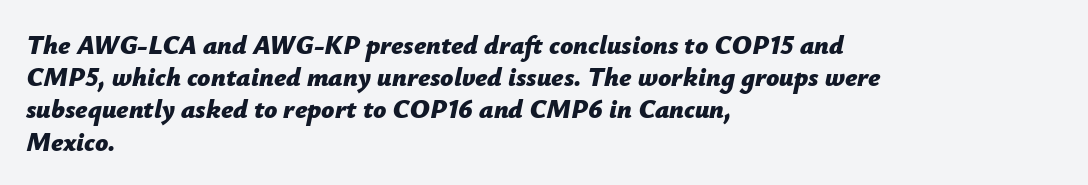
{"italic": "yes", "lean": "right", "slant_degrees": 12, "bold": "yes", "underline": "no", "align": "left", "line_spacing_ratio": 1.24, "letter_spacing": "normal", "letter_spacing_em": 0.0, "glyph_px": 26}
